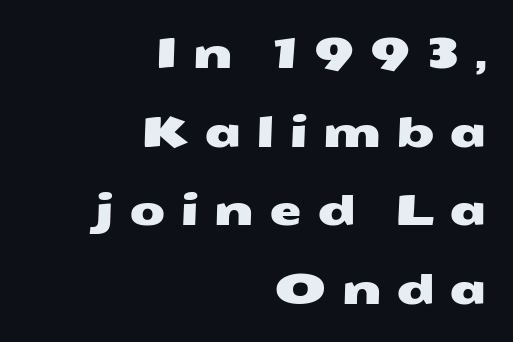
The image shows 42 px wide sans-serif type; set right-aligned, line spacing 1.87x, unusually wide letter spacing (+0.35 em), not underlined; medium stroke contrast and a medium x-height.
